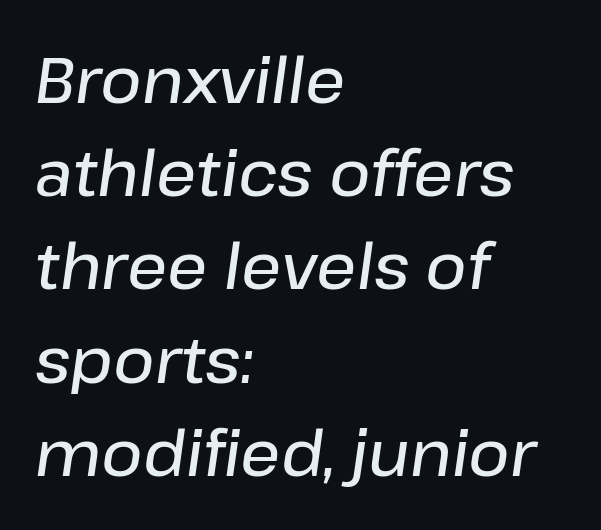
Q: Is the text bold? A: Semi-bold.
Q: Is the text italic (slanted)? A: Yes, it leans right by about 8 degrees.
Q: Is the text underlined? A: No.
Q: How is the paragraph aligned? A: Left-aligned.
Q: Is the spacing between letters normal or unusually wide? A: Normal.
Q: Is the spacing between lines tight, normal or loose? A: Normal.
Q: Width (condensed, normal, or wide)? A: Normal.
Q: Stroke contrast? A: Low.
Q: x-height? A: Medium.
Q: Monospaced? A: No.
